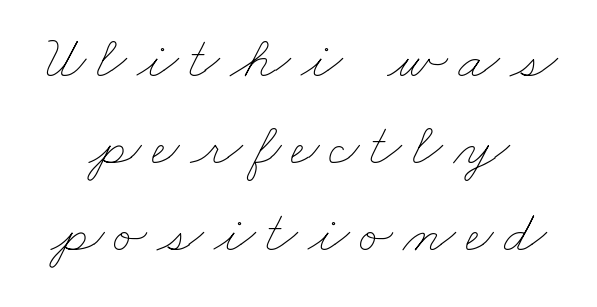
{"bold": "no", "weight": "thin", "width": "wide", "stroke_contrast": "low", "x_height": "small", "monospaced": "no", "underline": "no", "line_spacing": "normal", "line_spacing_ratio": 1.43, "glyph_px": 61}
